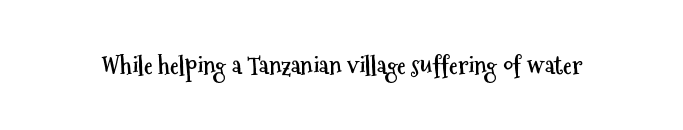
Q: Is the text bold? A: Yes.
Q: Is the text italic (slanted)? A: No, it is upright.
Q: Is the text underlined? A: No.
Q: Is the spacing between letters normal or unusually wide? A: Normal.
